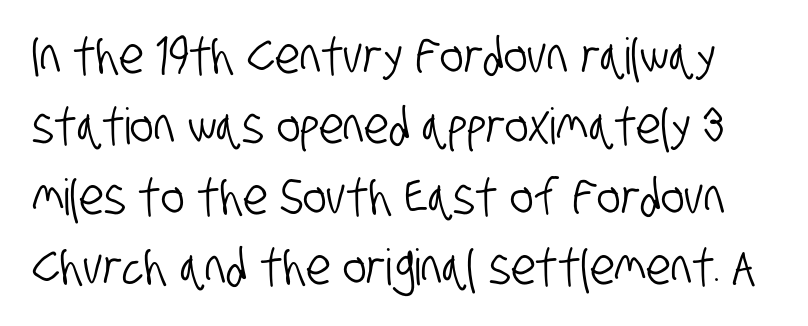
{"serif": "no", "width": "condensed", "stroke_contrast": "low", "x_height": "large", "monospaced": "no", "underline": "no", "line_spacing": "normal", "line_spacing_ratio": 1.41, "letter_spacing": "normal", "letter_spacing_em": 0.0, "glyph_px": 50}
